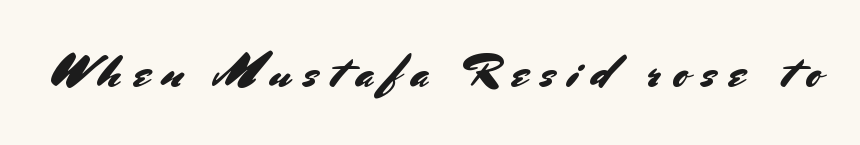
Q: Is the text italic (slanted)? A: Yes.
Q: Is the typeface a serif or a sans-serif typeface? A: Sans-serif.
Q: Is the text underlined? A: No.
Q: Is the spacing between letters normal or unusually wide? A: Unusually wide.
Q: Width (condensed, normal, or wide)? A: Normal.
Q: Stroke contrast? A: Medium.
Q: x-height? A: Small.
Q: Monospaced? A: No.
